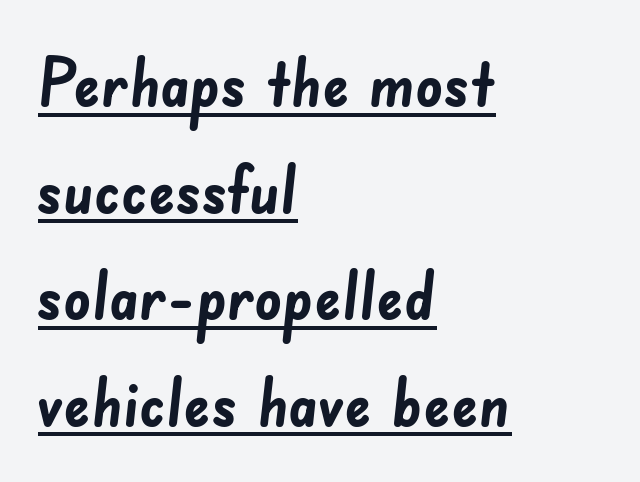
Q: Is the text bold? A: Yes.
Q: Is the typeface a serif or a sans-serif typeface? A: Sans-serif.
Q: Is the text underlined? A: Yes.
Q: How is the paragraph aligned? A: Left-aligned.
Q: Is the spacing between letters normal or unusually wide? A: Normal.
Q: Is the spacing between lines tight, normal or loose? A: Normal.
Q: Width (condensed, normal, or wide)? A: Normal.
Q: Stroke contrast? A: Low.
Q: x-height? A: Small.
Q: Monospaced? A: No.
